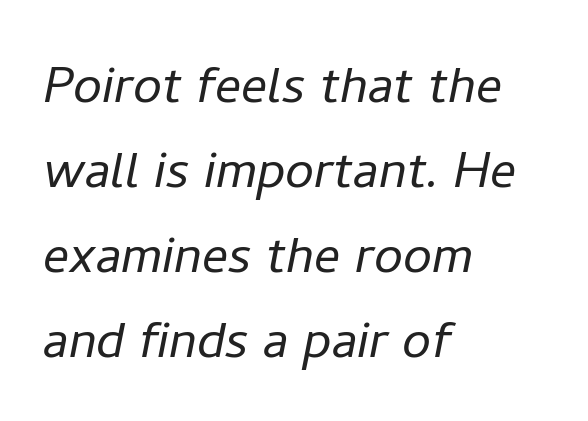
The image shows 65 px light type, italic (leaning right); set left-aligned, normal line spacing (1.31x), normal letter spacing, not underlined; low stroke contrast and a medium x-height.
